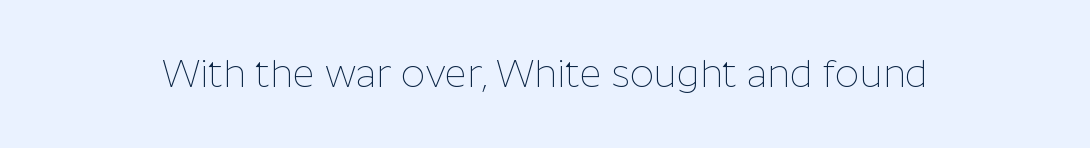
This rendering employs a face without finishing strokes, i.e., a sans-serif. When letters stand straight like this, we call the style roman or upright. Between one letter and the next there's only the usual sliver of space. The zone under the glyphs is completely vacant. Looks like regular typesetting: each glyph gets only the width it needs. A light-to-regular cut is what we see here.
